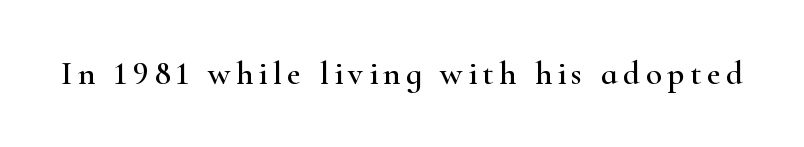
Q: Is the text italic (slanted)? A: No, it is upright.
Q: Is the typeface a serif or a sans-serif typeface? A: Serif.
Q: Is the text underlined? A: No.
Q: Width (condensed, normal, or wide)? A: Wide.
Q: Stroke contrast? A: High.
Q: x-height? A: Small.
Q: Monospaced? A: No.
